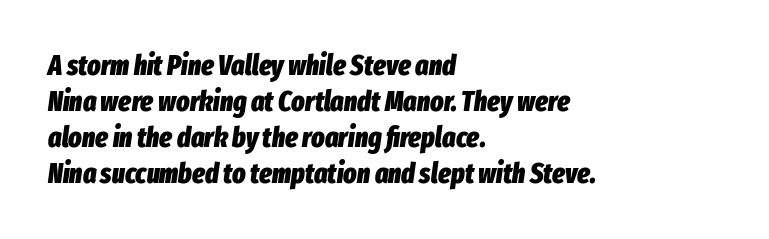
Q: Is the text bold? A: Yes.
Q: Is the text italic (slanted)? A: Yes, it leans right by about 8 degrees.
Q: Is the text underlined? A: No.
Q: How is the paragraph aligned? A: Left-aligned.
Q: Is the spacing between letters normal or unusually wide? A: Normal.
Q: Is the spacing between lines tight, normal or loose? A: Normal.
Q: Width (condensed, normal, or wide)? A: Condensed.
Q: Stroke contrast? A: Low.
Q: x-height? A: Medium.
Q: Monospaced? A: No.
